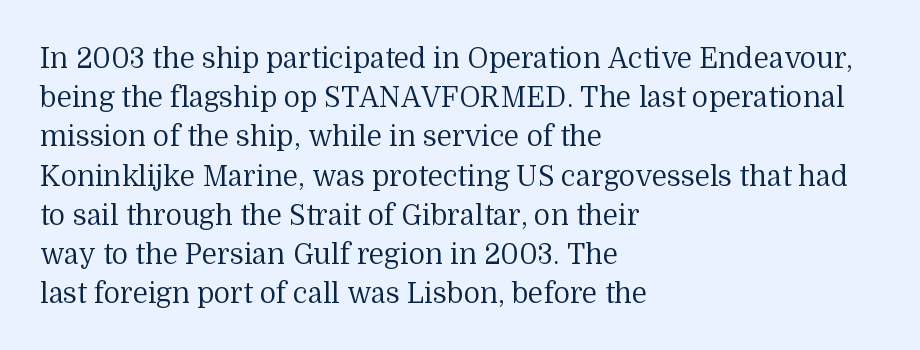
{"serif": "yes", "italic": "no", "bold": "no", "weight": "regular", "width": "normal", "stroke_contrast": "medium", "x_height": "medium", "monospaced": "no", "underline": "no", "align": "left", "line_spacing": "normal", "line_spacing_ratio": 1.4, "letter_spacing": "normal", "letter_spacing_em": 0.0, "glyph_px": 28}
